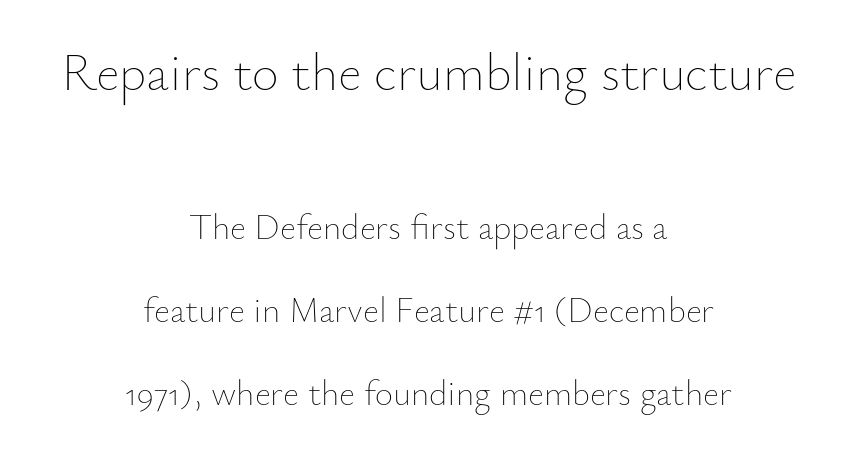
Q: Is the text bold? A: No.
Q: Is the text italic (slanted)? A: No, it is upright.
Q: Is the text underlined? A: No.
Q: How is the paragraph aligned? A: Centered.
Q: Is the spacing between letters normal or unusually wide? A: Normal.
Q: Is the spacing between lines tight, normal or loose? A: Loose.
Q: Which block of text is set in a larger size, the first (top) or the second (bottom)? A: The first (top) one.
Q: Width (condensed, normal, or wide)? A: Normal.
Q: Stroke contrast? A: Low.
Q: x-height? A: Small.
Q: Monospaced? A: No.
